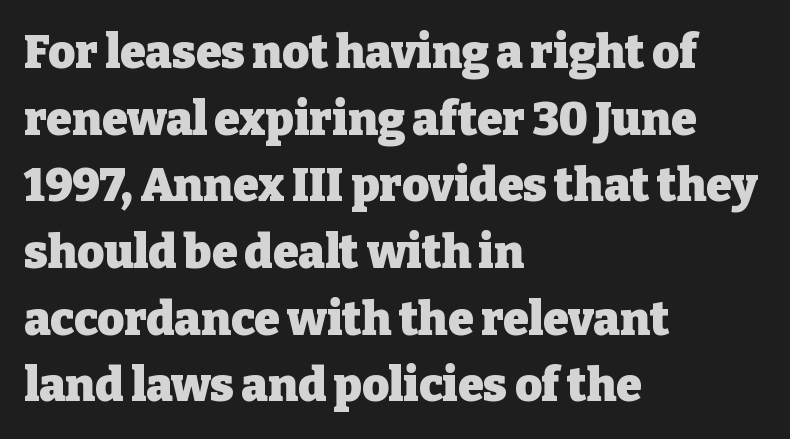
{"serif": "yes", "italic": "no", "bold": "yes", "weight": "heavy", "width": "normal", "stroke_contrast": "low", "x_height": "medium", "monospaced": "no", "underline": "no", "align": "left", "line_spacing": "normal", "line_spacing_ratio": 1.45, "letter_spacing": "normal", "letter_spacing_em": 0.0, "glyph_px": 46}
